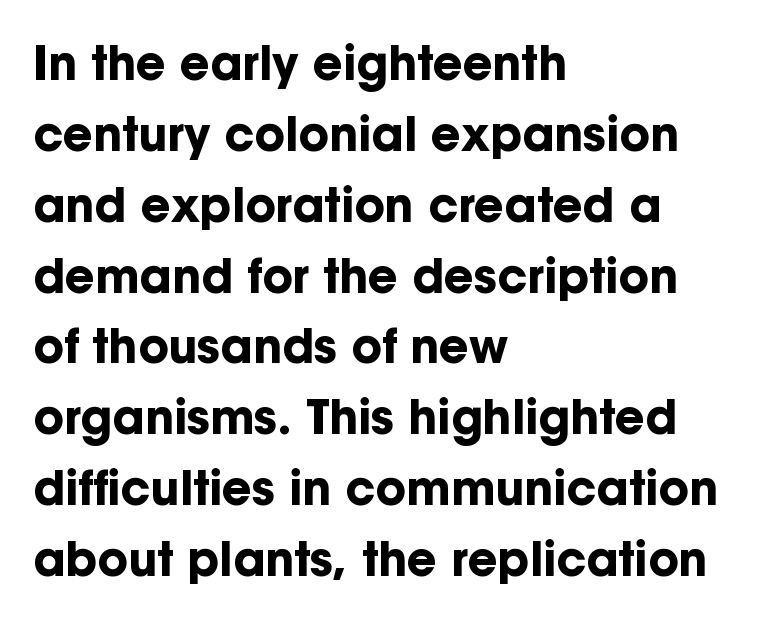
What weight is shown? A full bold with thick strokes. Here the glyphs are tracked normally, forming tight word shapes. The letters carry no serifs — their stems end cleanly without finishing strokes. The rag falls on the right side of this text block.
